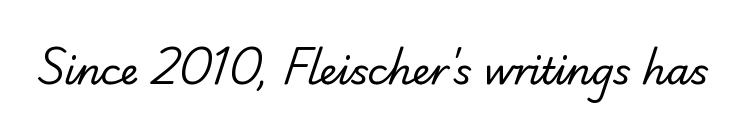
{"serif": "yes", "bold": "no", "weight": "regular", "width": "normal", "stroke_contrast": "low", "x_height": "small", "monospaced": "no", "underline": "no", "letter_spacing": "normal", "letter_spacing_em": 0.0, "glyph_px": 37}
